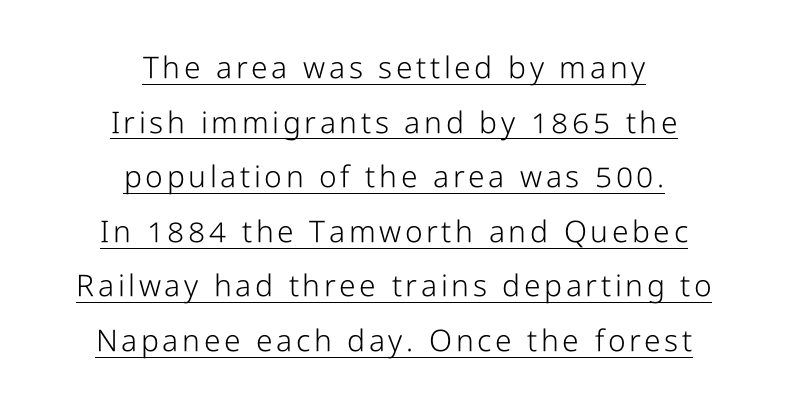
Do the characters align in a grid? No, the font is proportional. You can see a thin bar hugging the bottom of the glyphs. Caption: multi-line text, centered on the measure. Are there feet on the stems? There aren't — it's a sans.
